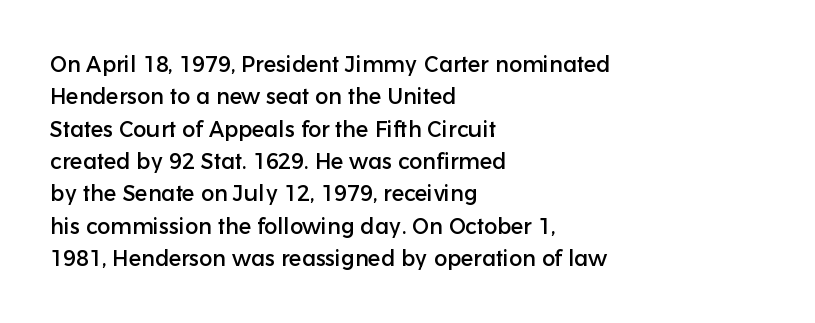
{"italic": "no", "underline": "no", "align": "left", "line_spacing": "normal", "line_spacing_ratio": 1.47, "letter_spacing": "normal", "letter_spacing_em": 0.0, "glyph_px": 22}
